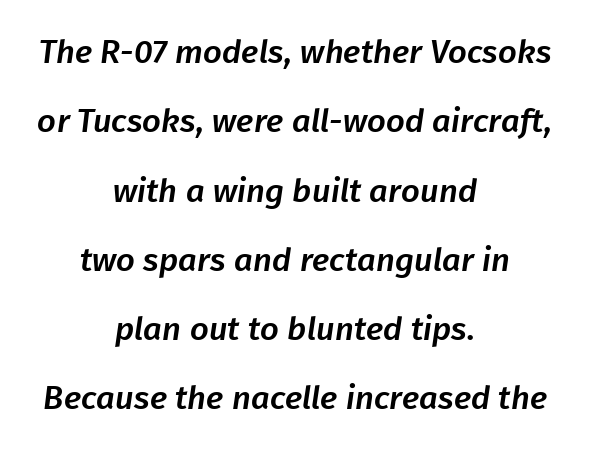
{"serif": "no", "width": "normal", "stroke_contrast": "low", "x_height": "medium", "monospaced": "no", "underline": "no", "align": "center", "line_spacing": "loose", "line_spacing_ratio": 2.1, "letter_spacing": "normal", "letter_spacing_em": 0.0, "glyph_px": 33}
